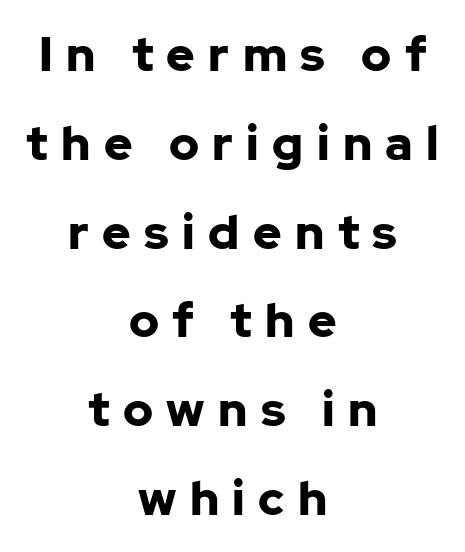
{"serif": "no", "italic": "no", "bold": "yes", "weight": "bold", "width": "normal", "stroke_contrast": "low", "x_height": "medium", "monospaced": "no", "underline": "no", "align": "center", "line_spacing_ratio": 1.85, "letter_spacing": "wide", "letter_spacing_em": 0.28, "glyph_px": 48}
